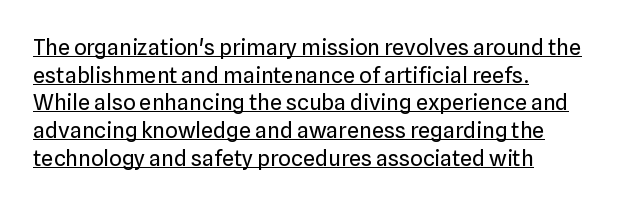
Q: Is the text bold? A: No.
Q: Is the text italic (slanted)? A: No, it is upright.
Q: Is the text underlined? A: Yes.
Q: How is the paragraph aligned? A: Left-aligned.
Q: Is the spacing between letters normal or unusually wide? A: Normal.
Q: Is the spacing between lines tight, normal or loose? A: Normal.
